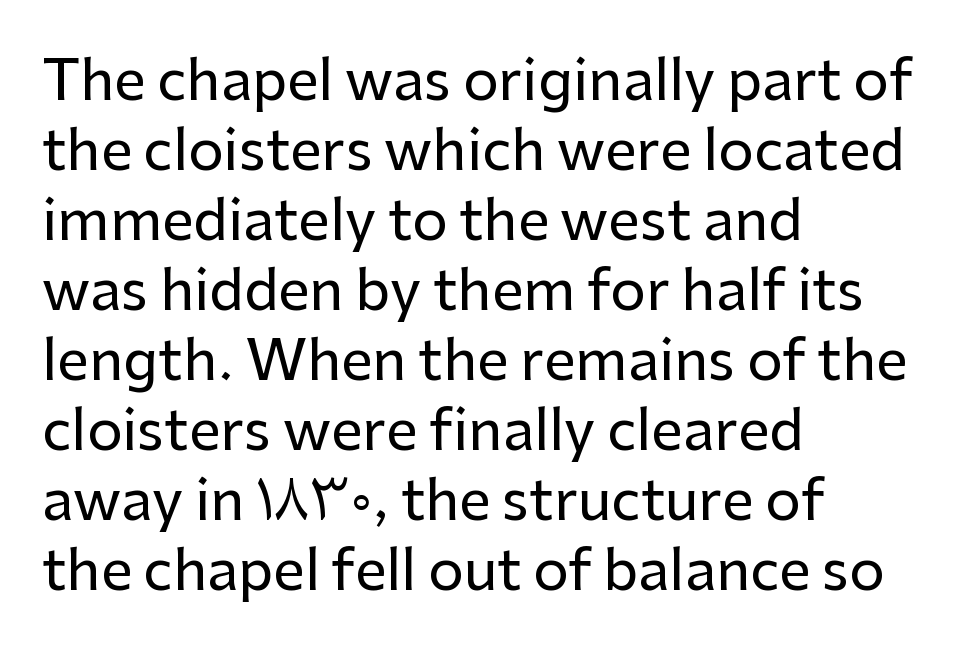
Q: Is the text italic (slanted)? A: No, it is upright.
Q: Is the typeface a serif or a sans-serif typeface? A: Sans-serif.
Q: Is the text underlined? A: No.
Q: How is the paragraph aligned? A: Left-aligned.
Q: Is the spacing between letters normal or unusually wide? A: Normal.
Q: Is the spacing between lines tight, normal or loose? A: Normal.
Q: Width (condensed, normal, or wide)? A: Normal.
Q: Stroke contrast? A: Low.
Q: x-height? A: Medium.
Q: Monospaced? A: No.
